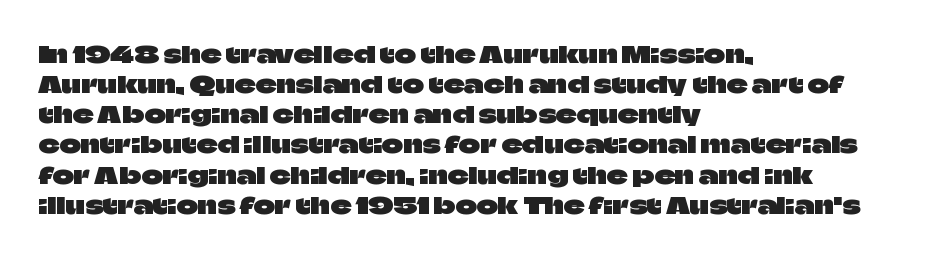
Q: Is the text italic (slanted)? A: No, it is upright.
Q: Is the text underlined? A: No.
Q: How is the paragraph aligned? A: Left-aligned.
Q: Is the spacing between letters normal or unusually wide? A: Normal.
Q: Is the spacing between lines tight, normal or loose? A: Normal.
